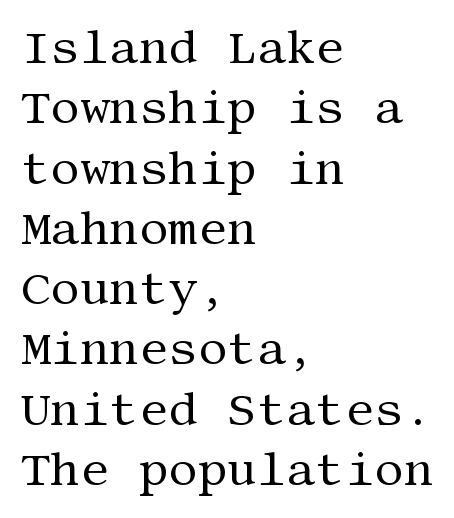
The image shows 46 px regular-weight serif type, upright; set left-aligned, normal line spacing (1.31x), normal letter spacing, not underlined; medium stroke contrast and a large x-height.
